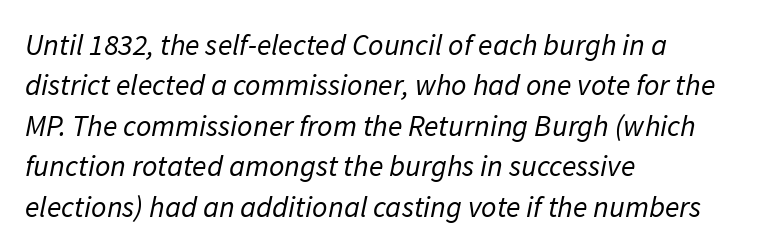
{"serif": "no", "bold": "no", "weight": "regular", "width": "normal", "stroke_contrast": "low", "x_height": "medium", "monospaced": "no", "underline": "no", "align": "left", "line_spacing": "normal", "line_spacing_ratio": 1.35, "letter_spacing": "normal", "letter_spacing_em": 0.0, "glyph_px": 30}
